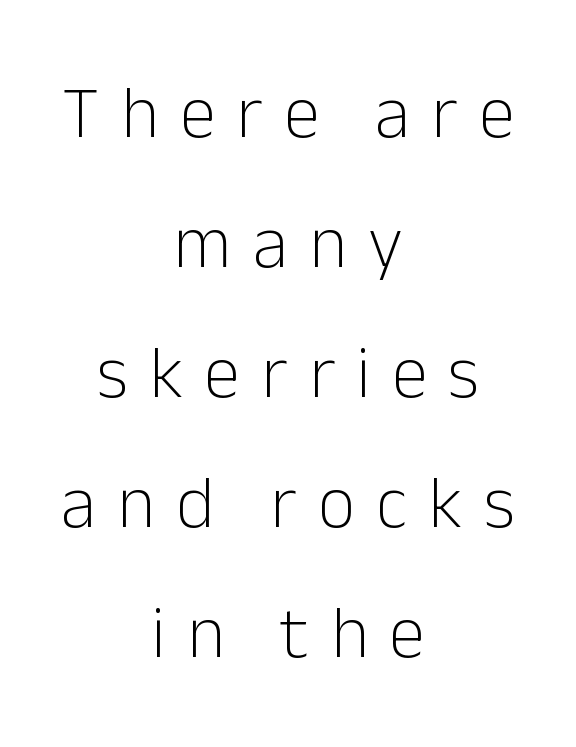
The image shows 73 px light sans-serif type, upright; set centered, line spacing 1.78x, unusually wide letter spacing (+0.29 em), not underlined; low stroke contrast and a medium x-height.
